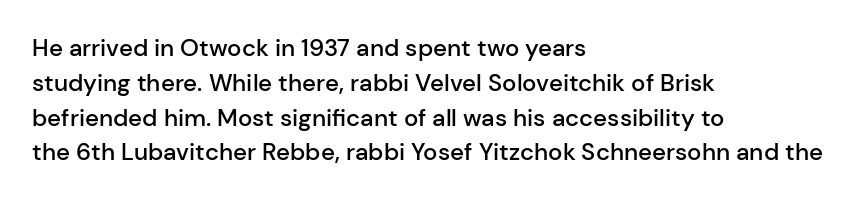
Notice how descenders clear the ascenders below comfortably — that's standard leading. It's the straight-up-and-down kind of type. Horizontally, the lines are justified to the leading edge only. Is the letter spacing exaggerated? No — it looks like the ordinary default. Semibold letterforms, between regular and bold.
